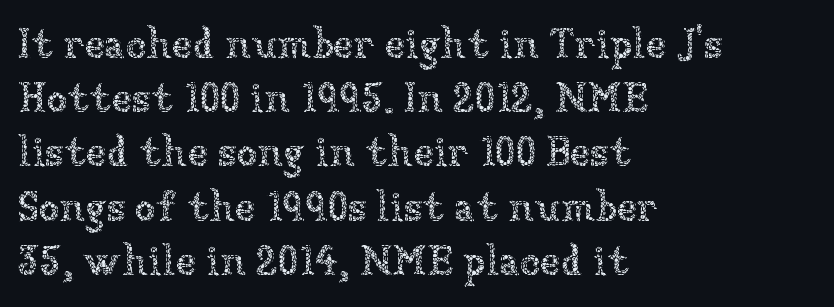
Q: Is the text bold? A: No.
Q: Is the text italic (slanted)? A: No, it is upright.
Q: Is the text underlined? A: No.
Q: How is the paragraph aligned? A: Left-aligned.
Q: Is the spacing between letters normal or unusually wide? A: Normal.
Q: Is the spacing between lines tight, normal or loose? A: Normal.
Q: Width (condensed, normal, or wide)? A: Normal.
Q: Stroke contrast? A: Low.
Q: x-height? A: Medium.
Q: Monospaced? A: No.
